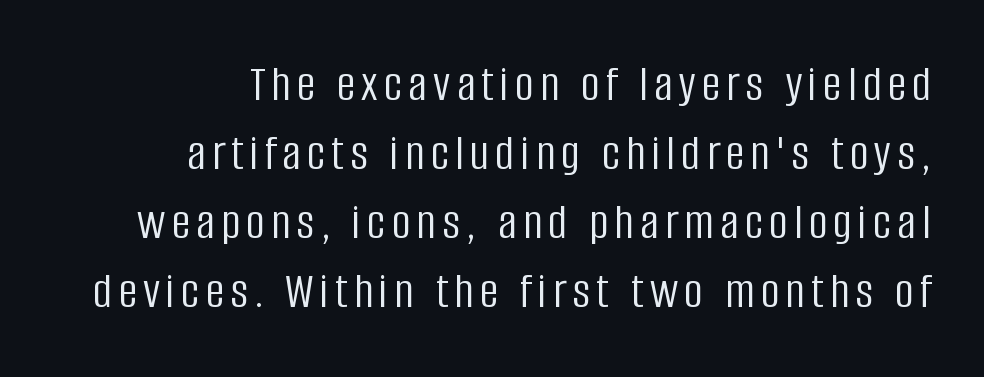
The image shows 52 px light, condensed sans-serif type, upright; set right-aligned, normal line spacing (1.33x), not underlined; low stroke contrast and a large x-height.
